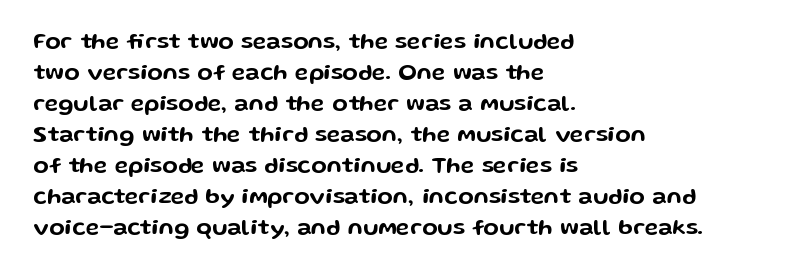
{"italic": "no", "underline": "no", "align": "left", "line_spacing": "normal", "line_spacing_ratio": 1.35, "letter_spacing": "normal", "letter_spacing_em": 0.0, "glyph_px": 23}
